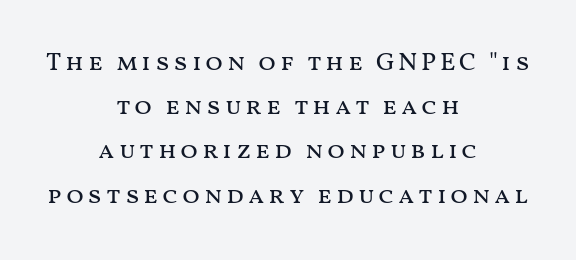
Q: Is the text bold? A: No.
Q: Is the text italic (slanted)? A: No, it is upright.
Q: Is the text underlined? A: No.
Q: How is the paragraph aligned? A: Centered.
Q: Is the spacing between lines tight, normal or loose? A: Normal.
